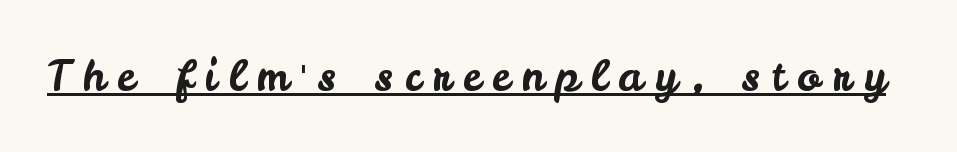
This sample has the flowing, uneven cadence of proportional lettering. Is the letter spacing exaggerated? Yes — the characters are pushed far apart. The designer went with a sans here, leaving each stem footless. Check the space under the baseline: a stroke is drawn there.
